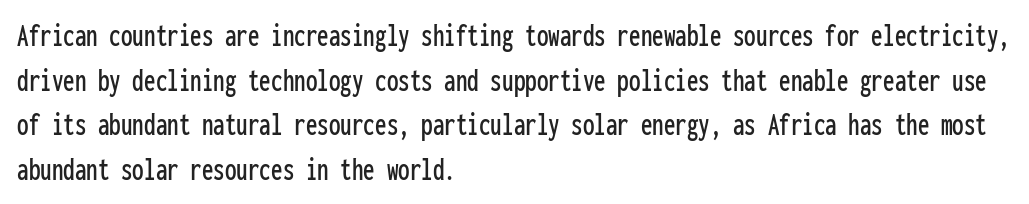
{"serif": "no", "italic": "no", "width": "condensed", "stroke_contrast": "low", "x_height": "medium", "monospaced": "yes", "underline": "no", "align": "left", "line_spacing": "normal", "line_spacing_ratio": 1.35, "letter_spacing": "normal", "letter_spacing_em": 0.0, "glyph_px": 33}
